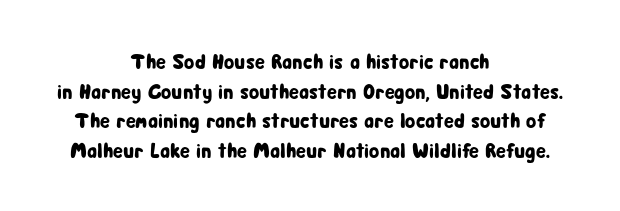
The image shows 21 px text type, upright; set centered, normal line spacing (1.41x), normal letter spacing, not underlined.
